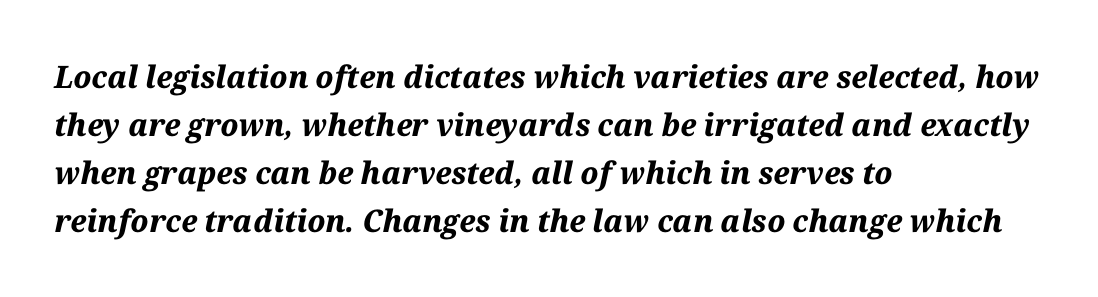
Q: Is the text bold? A: Yes.
Q: Is the text italic (slanted)? A: Yes, it leans right by about 12 degrees.
Q: Is the text underlined? A: No.
Q: How is the paragraph aligned? A: Left-aligned.
Q: Is the spacing between letters normal or unusually wide? A: Normal.
Q: Is the spacing between lines tight, normal or loose? A: Normal.
Q: Width (condensed, normal, or wide)? A: Normal.
Q: Stroke contrast? A: Medium.
Q: x-height? A: Medium.
Q: Monospaced? A: No.
